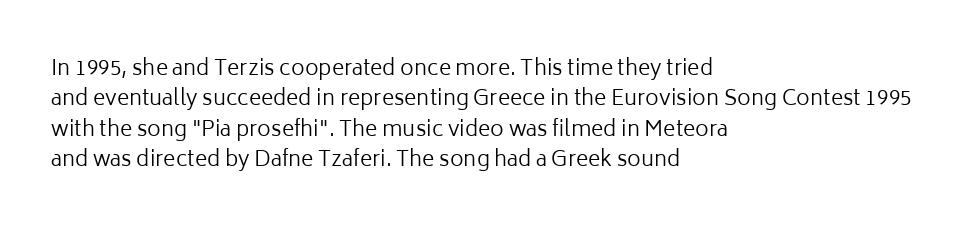
The image shows 21 px text type, upright; set left-aligned, normal line spacing (1.45x), normal letter spacing, not underlined.
